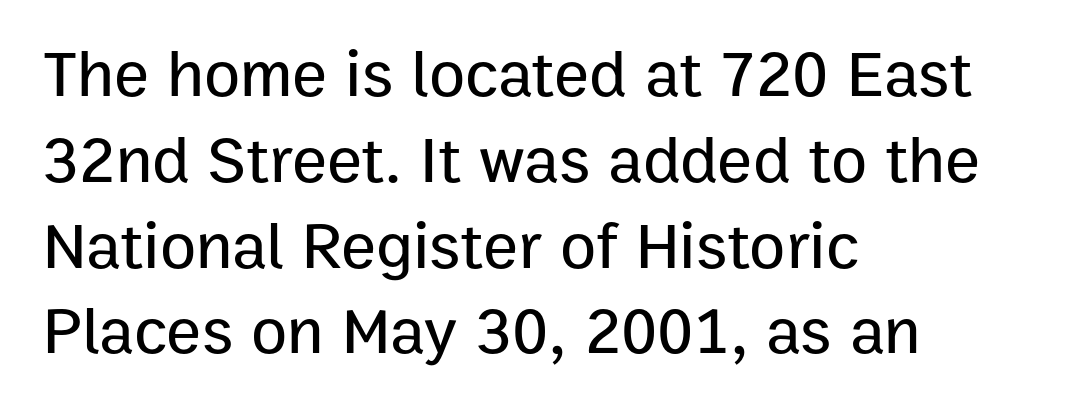
Q: Is the text italic (slanted)? A: No, it is upright.
Q: Is the typeface a serif or a sans-serif typeface? A: Sans-serif.
Q: Is the text underlined? A: No.
Q: How is the paragraph aligned? A: Left-aligned.
Q: Is the spacing between letters normal or unusually wide? A: Normal.
Q: Is the spacing between lines tight, normal or loose? A: Normal.
Q: Width (condensed, normal, or wide)? A: Normal.
Q: Stroke contrast? A: Low.
Q: x-height? A: Medium.
Q: Monospaced? A: No.
